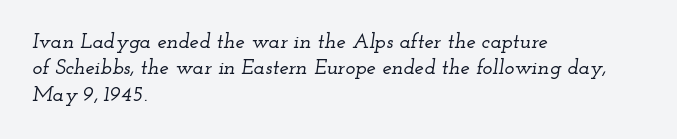
The image shows 21 px text type, italic (leaning right); set left-aligned, normal line spacing (1.26x), normal letter spacing, not underlined.
